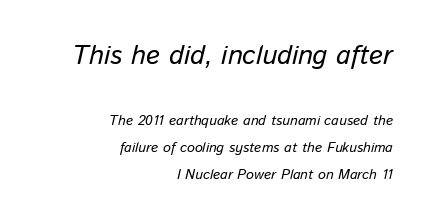
{"italic": "yes", "lean": "right", "slant_degrees": 13, "underline": "no", "align": "right", "line_spacing": "loose", "line_spacing_ratio": 1.94, "letter_spacing": "normal", "letter_spacing_em": 0.0, "larger_block": "first", "size_ratio": 1.93, "glyph_px": 27}
